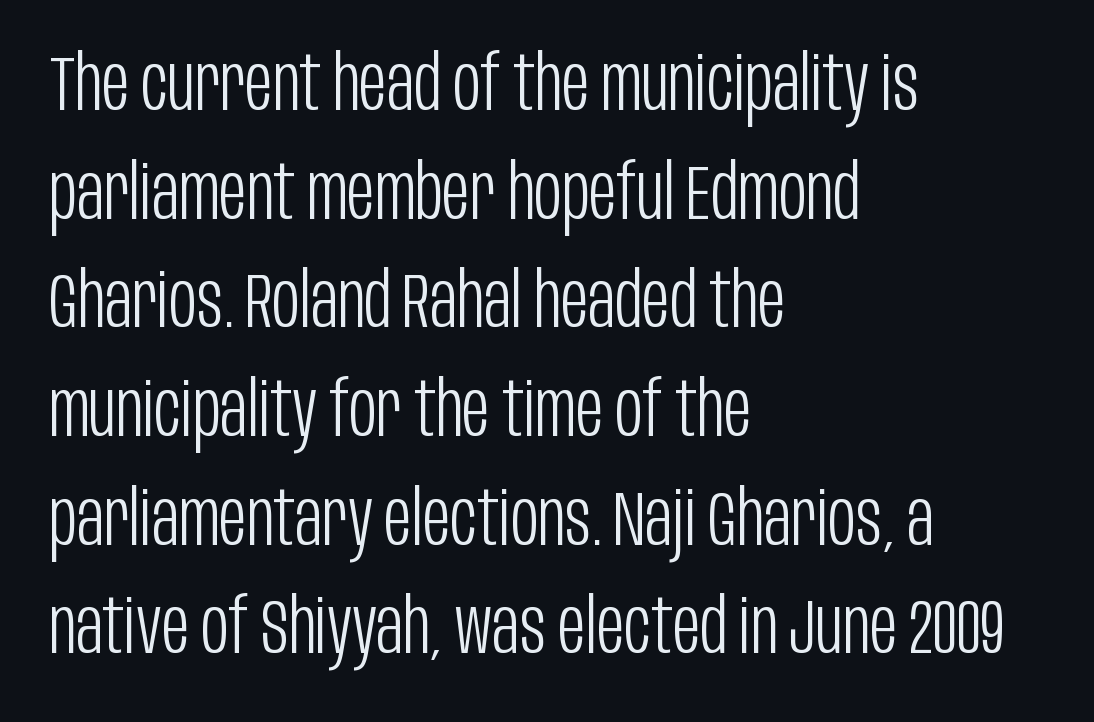
{"serif": "no", "italic": "no", "bold": "no", "weight": "light", "width": "condensed", "stroke_contrast": "low", "x_height": "large", "monospaced": "no", "underline": "no", "align": "left", "line_spacing": "normal", "line_spacing_ratio": 1.43, "letter_spacing": "normal", "letter_spacing_em": 0.0, "glyph_px": 76}
